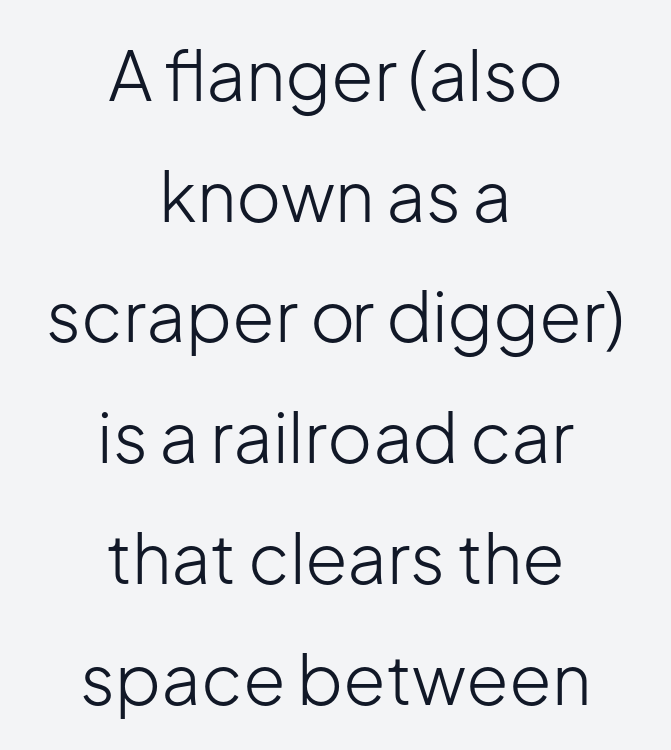
The image shows 69 px light sans-serif type, upright; set centered, line spacing 1.75x, normal letter spacing, not underlined; low stroke contrast and a medium x-height.
